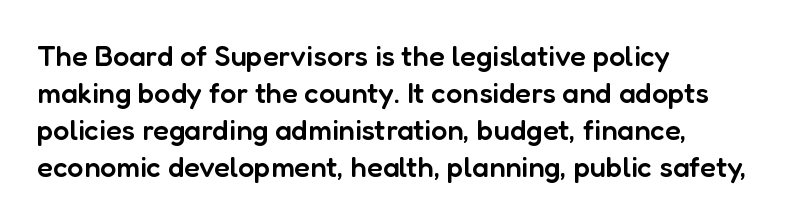
{"serif": "no", "italic": "no", "bold": "semi", "weight": "semibold", "width": "normal", "stroke_contrast": "low", "x_height": "medium", "monospaced": "no", "underline": "no", "align": "left", "line_spacing": "normal", "line_spacing_ratio": 1.28, "letter_spacing": "normal", "letter_spacing_em": 0.0, "glyph_px": 29}
